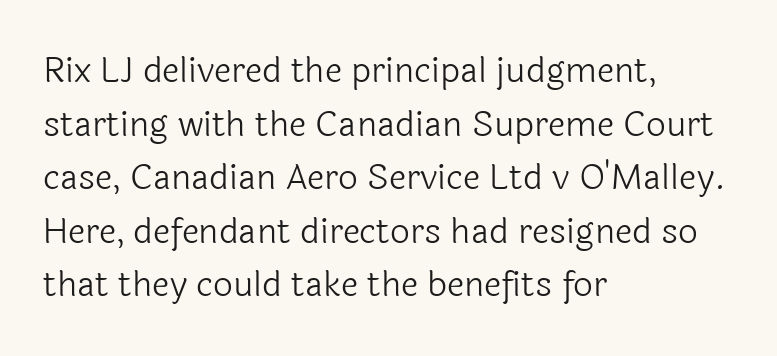
It's the straight-up-and-down kind of type. Just letters on the line, the space beneath them empty. The designer went with a sans here, leaving each stem footless. Ink coverage per letter is moderate at most. Does the copy run flush right? No — it runs flush left.
